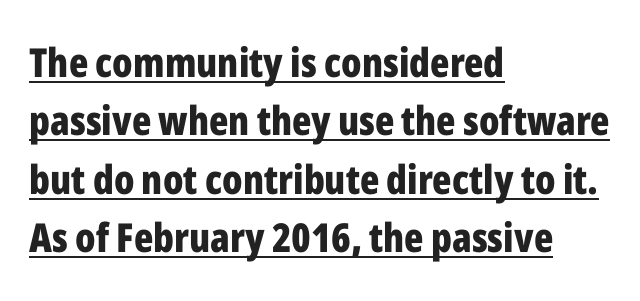
The image shows 40 px bold, condensed sans-serif type, upright; set left-aligned, normal line spacing (1.46x), normal letter spacing, underlined; low stroke contrast and a medium x-height.
